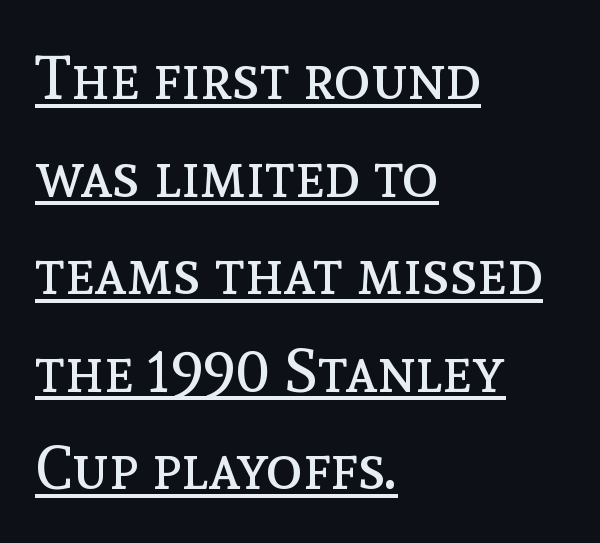
{"italic": "no", "bold": "no", "weight": "regular", "width": "normal", "x_height": "medium", "monospaced": "no", "underline": "yes", "align": "left", "line_spacing": "normal", "line_spacing_ratio": 1.6, "letter_spacing": "normal", "letter_spacing_em": 0.0, "glyph_px": 61}
